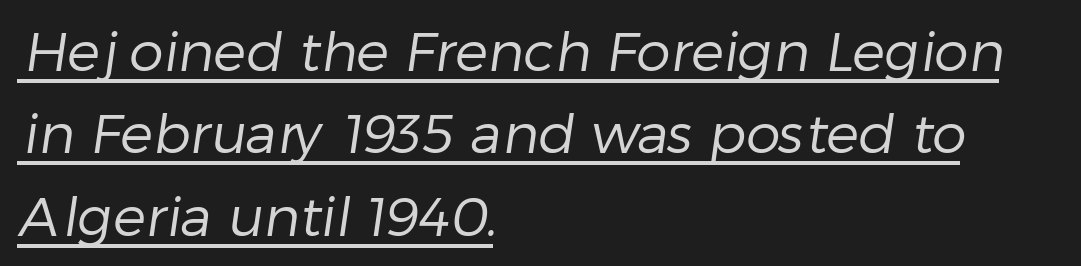
Q: Is the text bold? A: No.
Q: Is the typeface a serif or a sans-serif typeface? A: Sans-serif.
Q: Is the text underlined? A: Yes.
Q: How is the paragraph aligned? A: Left-aligned.
Q: Is the spacing between letters normal or unusually wide? A: Normal.
Q: Is the spacing between lines tight, normal or loose? A: Normal.
Q: Width (condensed, normal, or wide)? A: Normal.
Q: Stroke contrast? A: Low.
Q: x-height? A: Medium.
Q: Monospaced? A: No.
